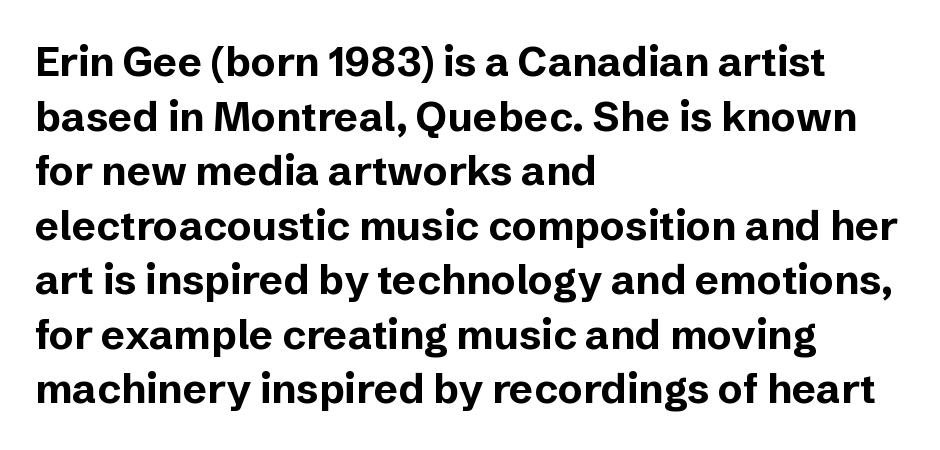
The image shows 41 px bold sans-serif type, upright; set left-aligned, normal line spacing (1.33x), normal letter spacing, not underlined; low stroke contrast and a medium x-height.
